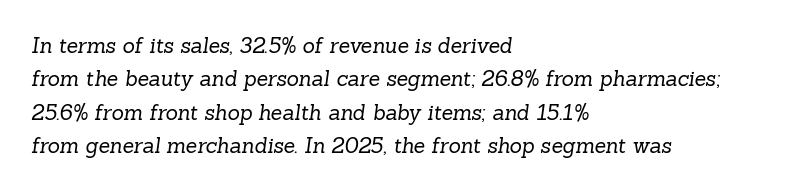
Q: Is the text bold? A: No.
Q: Is the text underlined? A: No.
Q: How is the paragraph aligned? A: Left-aligned.
Q: Is the spacing between letters normal or unusually wide? A: Normal.
Q: Is the spacing between lines tight, normal or loose? A: Normal.
